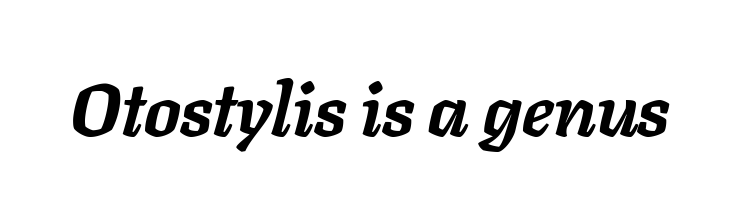
The image shows 73 px semibold type, italic (leaning right); set normal letter spacing, not underlined; low stroke contrast and a medium x-height.
